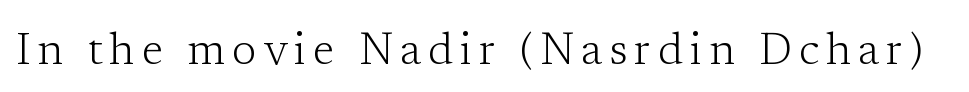
Q: Is the text bold? A: No.
Q: Is the text italic (slanted)? A: No, it is upright.
Q: Is the typeface a serif or a sans-serif typeface? A: Serif.
Q: Is the text underlined? A: No.
Q: Width (condensed, normal, or wide)? A: Normal.
Q: Stroke contrast? A: Low.
Q: x-height? A: Medium.
Q: Monospaced? A: No.
